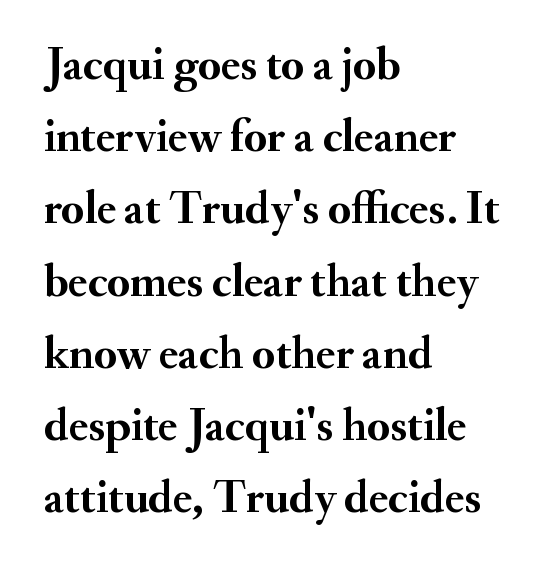
The image shows 46 px semibold serif type, upright; set left-aligned, normal line spacing (1.57x), normal letter spacing, not underlined; medium stroke contrast and a small x-height.
